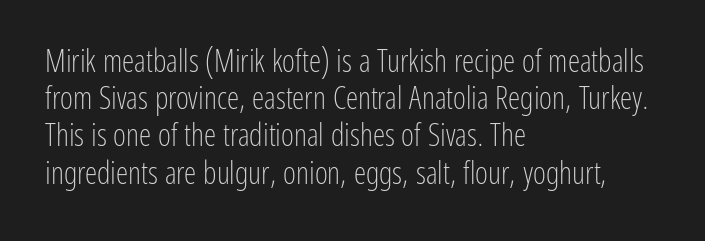
The paragraph has a hard left edge and a soft right edge. The font is comparable to plain body text, perhaps lighter. Descenders are the only things crossing below the line. The horizontal fit of the characters is conventional and even. Characters remain perfectly vertical along every line. No feet cap the strokes, marking this as sans-serif type.
